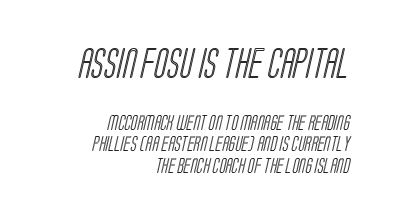
Every row of glyphs terminates at an identical x-position on the right. This sample keeps an unexceptional amount of space between lines. The passage shown is typed in a proportional face where columns would drift. Which chunk is bigger? The first one — the top block dwarfs the bottom.
